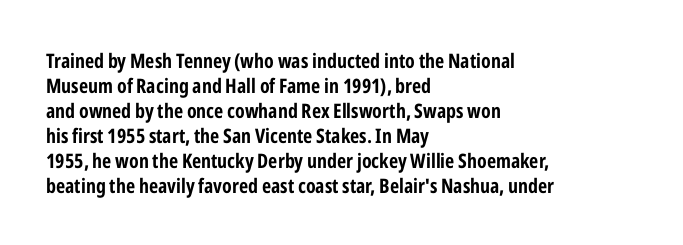
The image shows 20 px text type, upright; set left-aligned, normal line spacing (1.25x), normal letter spacing, not underlined.
